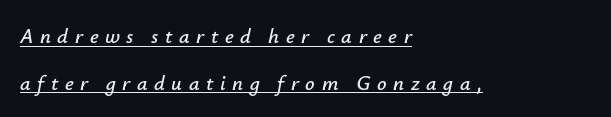
Q: Is the text italic (slanted)? A: Yes, it leans right by about 12 degrees.
Q: Is the text underlined? A: Yes.
Q: How is the paragraph aligned? A: Left-aligned.
Q: Is the spacing between letters normal or unusually wide? A: Unusually wide.
Q: Is the spacing between lines tight, normal or loose? A: Loose.
